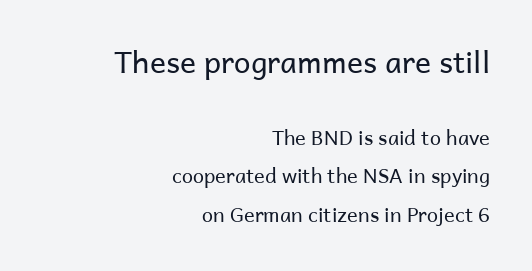
Check where the strokes stop: nothing finishes them off — pure sans. The font is comparable to plain body text, perhaps lighter. The rendering uses natural spacing where letterforms have individual widths. When letters stand straight like this, we call the style roman or upright.
